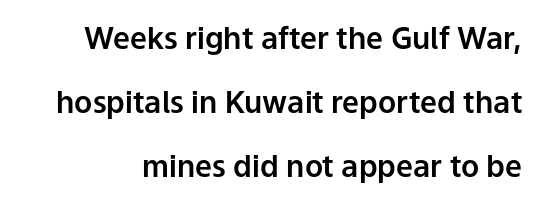
The image shows 30 px sans-serif type, upright; set loose line spacing (2.13x), normal letter spacing, not underlined; low stroke contrast and a medium x-height.
